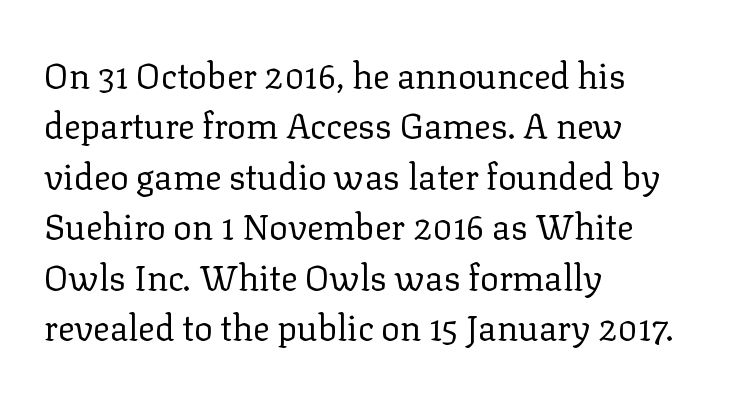
The image shows 35 px regular-weight serif type, upright; set left-aligned, normal line spacing (1.44x), normal letter spacing, not underlined; low stroke contrast and a medium x-height.
